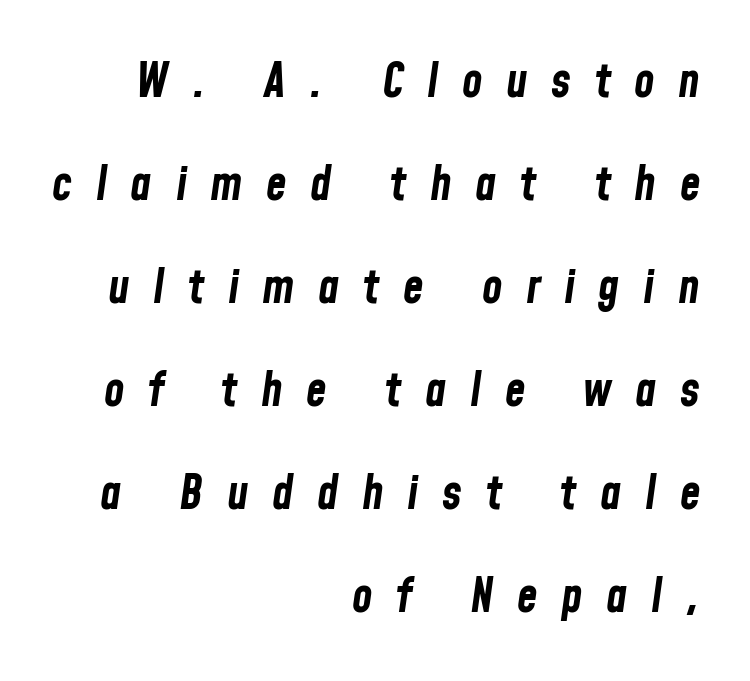
{"italic": "yes", "lean": "right", "slant_degrees": 8, "bold": "yes", "weight": "bold", "width": "condensed", "stroke_contrast": "low", "x_height": "medium", "monospaced": "no", "underline": "no", "align": "right", "line_spacing": "loose", "line_spacing_ratio": 2.19, "letter_spacing": "wide", "letter_spacing_em": 0.5, "glyph_px": 47}
